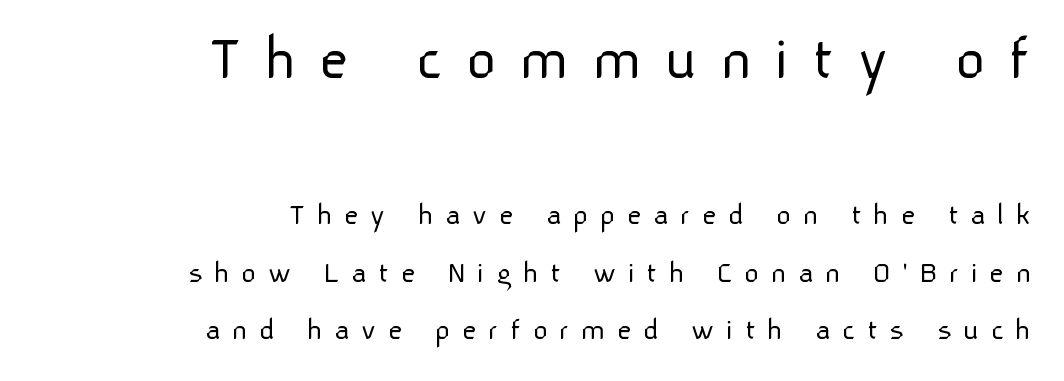
Between one letter and the next there's a generous, obvious gap. Think standard paragraph weight, or any step lighter than that. Nobody drew a line under any word here. The passage shown is typed in a proportional face where columns would drift. Layout note: lines flush right. Larger block? The one above; the one below is distinctly smaller.
